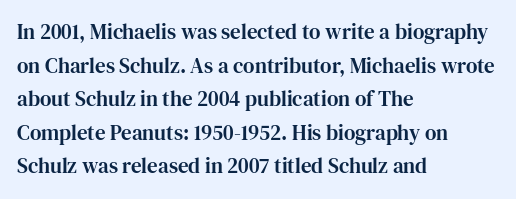
The image shows 21 px text type, upright; set left-aligned, normal line spacing (1.6x), normal letter spacing, not underlined.
